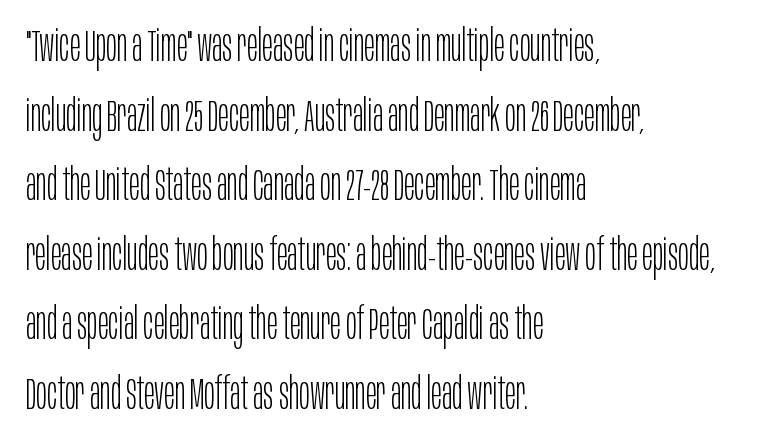
Spacing verdict: proportional, widths tailored to each character. Each new line begins a customary step beneath the previous one. Visually the block forms a straight wall on the left and a jagged coastline on the right. Vertical stems look standard width or narrower in stroke.
